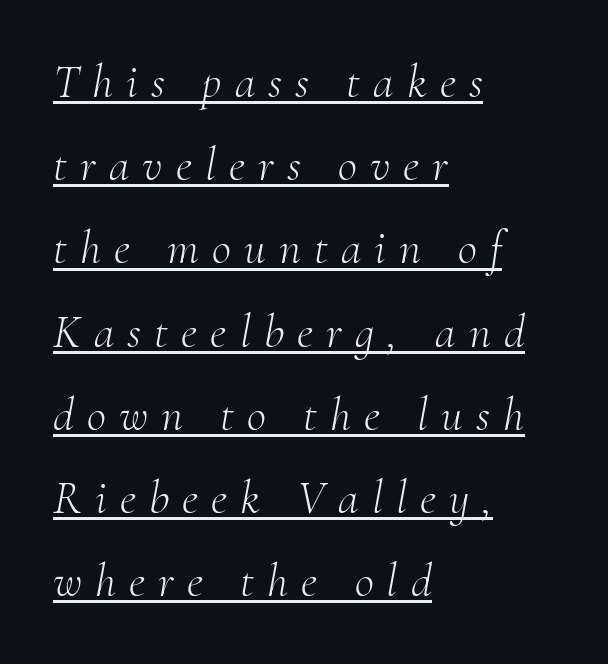
{"serif": "yes", "italic": "yes", "lean": "right", "slant_degrees": 10, "bold": "no", "weight": "light", "width": "normal", "stroke_contrast": "medium", "x_height": "small", "monospaced": "no", "underline": "yes", "align": "left", "line_spacing_ratio": 1.77, "letter_spacing": "wide", "letter_spacing_em": 0.28, "glyph_px": 47}
